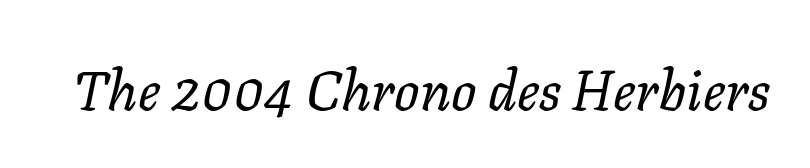
Q: Is the text bold? A: No.
Q: Is the text italic (slanted)? A: Yes, it leans right by about 11 degrees.
Q: Is the text underlined? A: No.
Q: Is the spacing between letters normal or unusually wide? A: Normal.
Q: Width (condensed, normal, or wide)? A: Normal.
Q: Stroke contrast? A: Low.
Q: x-height? A: Medium.
Q: Monospaced? A: No.
